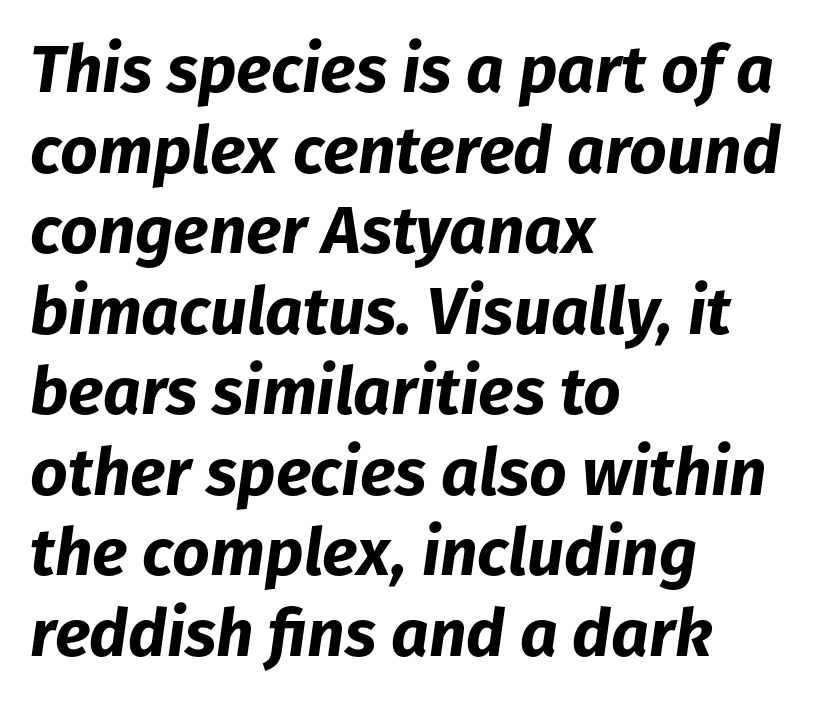
Strokes here are thick enough to call this a true bold. In CSS terms this would be text-align: left. When letters slant like this, we call the style italic. The letters advance in unequal steps, a hallmark of proportional type. The baseline area is clear. In terms of letterspacing, this is plain default setting.
